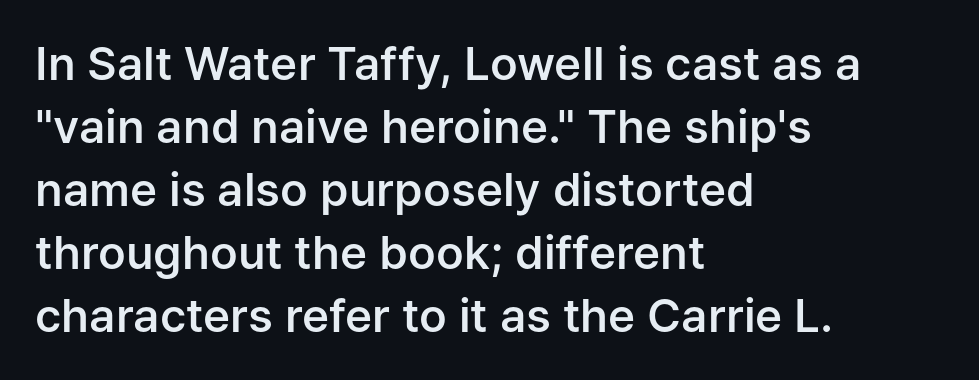
{"serif": "no", "italic": "no", "bold": "semi", "weight": "semibold", "width": "normal", "stroke_contrast": "low", "x_height": "medium", "monospaced": "no", "underline": "no", "align": "left", "line_spacing": "normal", "line_spacing_ratio": 1.37, "letter_spacing": "normal", "letter_spacing_em": 0.0, "glyph_px": 46}
